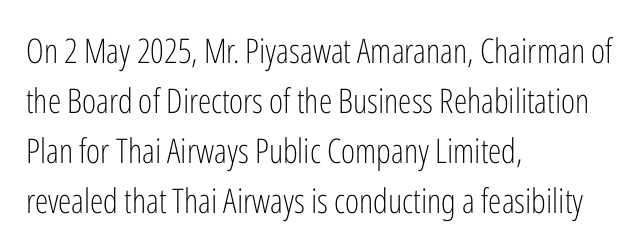
The image shows 34 px light, condensed sans-serif type, upright; set left-aligned, normal line spacing (1.47x), normal letter spacing, not underlined; low stroke contrast and a medium x-height.
